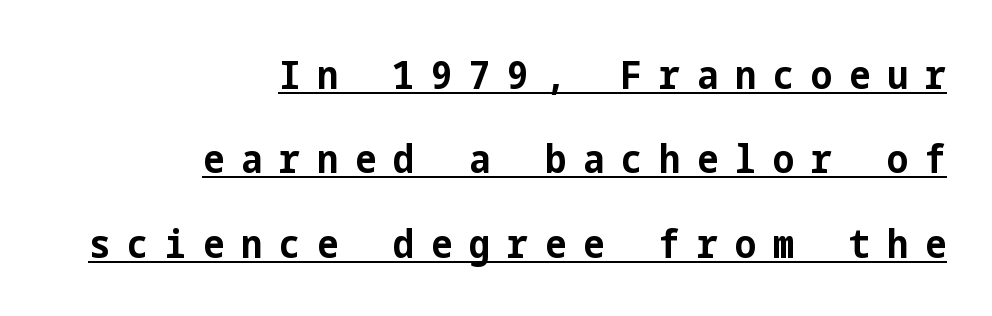
{"serif": "no", "italic": "no", "bold": "yes", "weight": "bold", "width": "condensed", "stroke_contrast": "low", "x_height": "medium", "underline": "yes", "align": "right", "line_spacing": "loose", "line_spacing_ratio": 2.11, "letter_spacing": "wide", "letter_spacing_em": 0.42, "glyph_px": 40}
